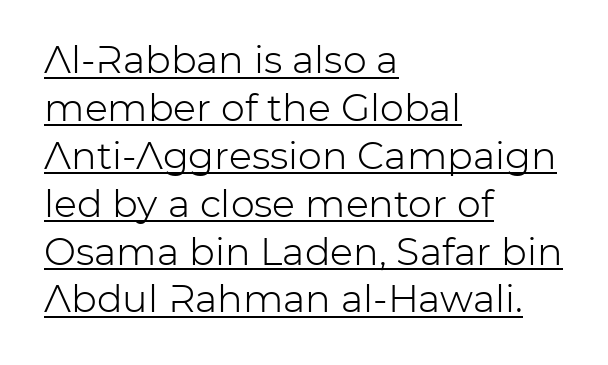
{"serif": "no", "italic": "no", "bold": "no", "weight": "light", "width": "normal", "stroke_contrast": "low", "x_height": "medium", "monospaced": "no", "underline": "yes", "align": "left", "line_spacing": "normal", "line_spacing_ratio": 1.26, "letter_spacing": "normal", "letter_spacing_em": 0.0, "glyph_px": 38}
